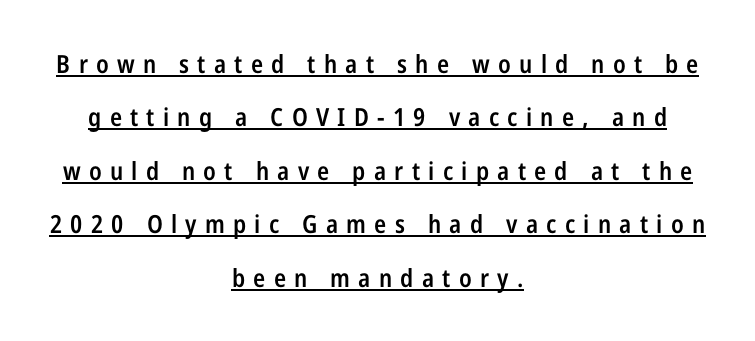
{"italic": "no", "bold": "semi", "underline": "yes", "align": "center", "line_spacing": "loose", "line_spacing_ratio": 2.14, "letter_spacing": "wide", "letter_spacing_em": 0.33, "glyph_px": 25}
